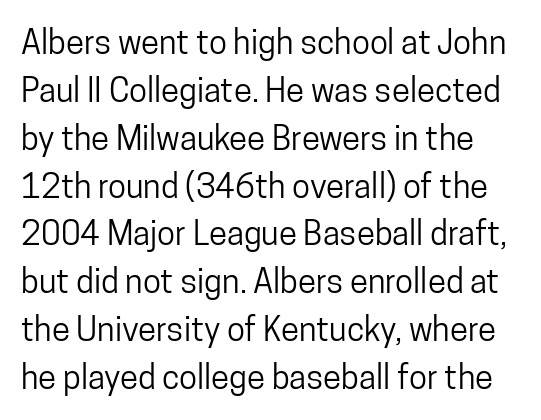
The image shows 33 px condensed sans-serif type, upright; set normal line spacing (1.45x), normal letter spacing, not underlined; low stroke contrast and a medium x-height.
